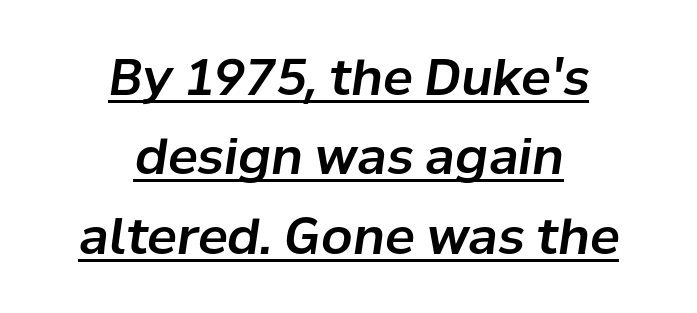
Standard letterfit; no display-style spreading of the glyphs. Compared with undecorated copy, this sample adds a rule below the words. Regarding leading, the lines here are spaced in the standard way. Is the type slanted? Yes — the strokes lean at a clear angle.
